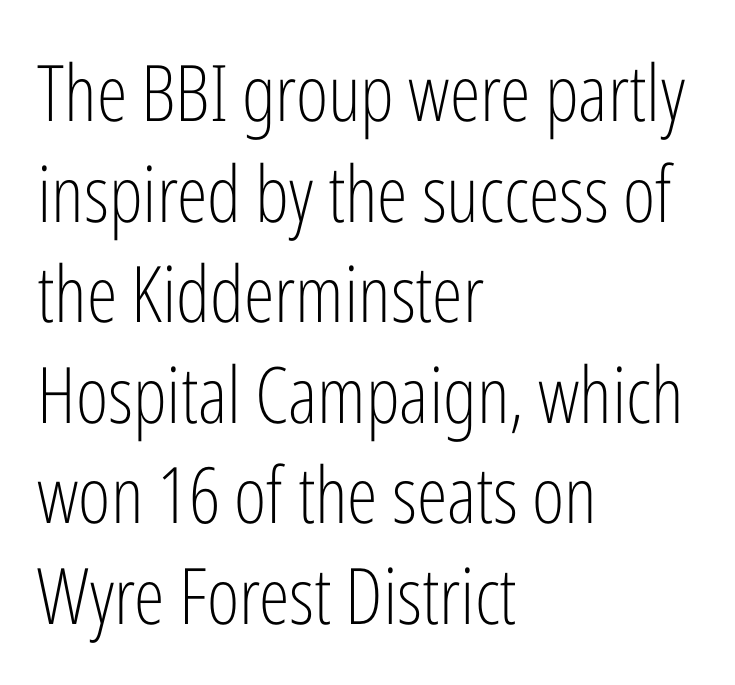
Caption: standard tracking, unaltered. Every character sits straight up, as roman type does. The lines sit at an ordinary, default distance from one another. The ragged edge is on the right, which tells us the setting is flush left.
